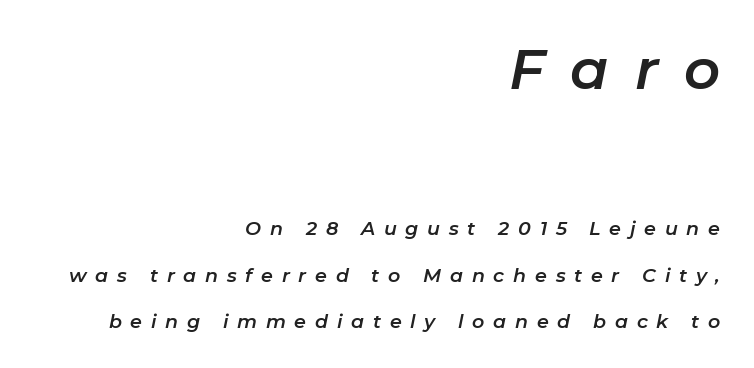
This is oblique type, the kind used for emphasis or titles. The passage shown is typed in a proportional face where columns would drift. The tracking reads as deliberately expanded to a designer's eye. The more generous point size was reserved for the upper chunk. The baseline area is clear. How would I describe the line gaps? Wide and relaxed.
